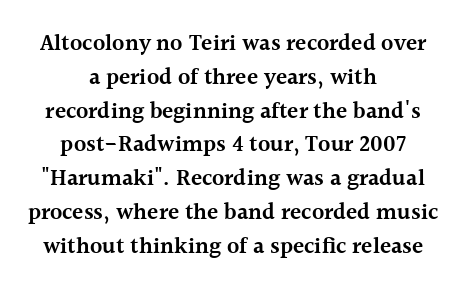
The image shows 23 px text type, upright; set centered, normal line spacing (1.47x), normal letter spacing, not underlined.
